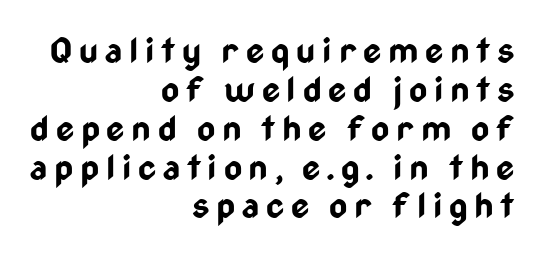
Q: Is the text bold? A: Yes.
Q: Is the text italic (slanted)? A: No, it is upright.
Q: Is the typeface a serif or a sans-serif typeface? A: Sans-serif.
Q: Is the text underlined? A: No.
Q: How is the paragraph aligned? A: Right-aligned.
Q: Is the spacing between lines tight, normal or loose? A: Tight.
Q: Width (condensed, normal, or wide)? A: Condensed.
Q: Stroke contrast? A: Low.
Q: x-height? A: Medium.
Q: Monospaced? A: No.
